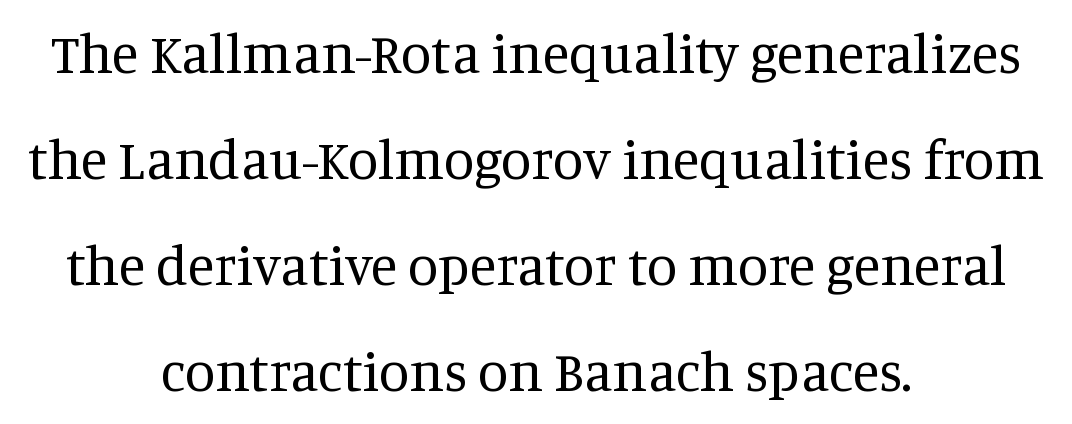
{"serif": "yes", "italic": "no", "bold": "no", "weight": "regular", "width": "normal", "stroke_contrast": "medium", "x_height": "large", "monospaced": "no", "underline": "no", "align": "center", "line_spacing": "loose", "line_spacing_ratio": 1.93, "letter_spacing": "normal", "letter_spacing_em": 0.0, "glyph_px": 55}
